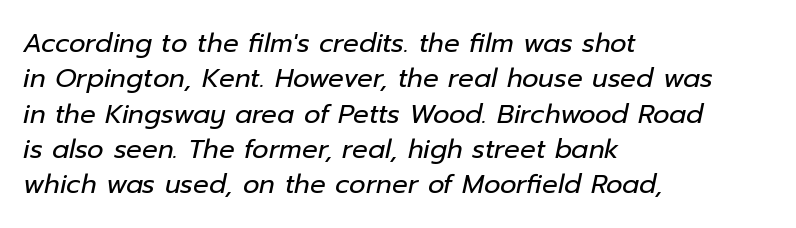
{"italic": "yes", "lean": "right", "slant_degrees": 12, "bold": "no", "underline": "no", "align": "left", "line_spacing": "normal", "line_spacing_ratio": 1.36, "letter_spacing": "normal", "letter_spacing_em": 0.0, "glyph_px": 26}
